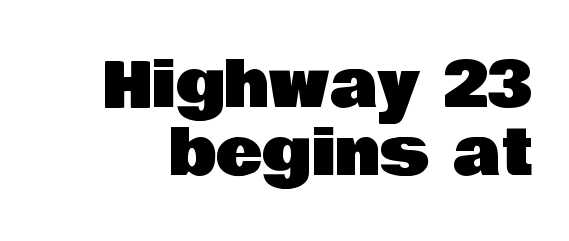
The image shows 63 px sans-serif type, upright; set tight line spacing (1.08x), normal letter spacing, not underlined; low stroke contrast and a large x-height.
